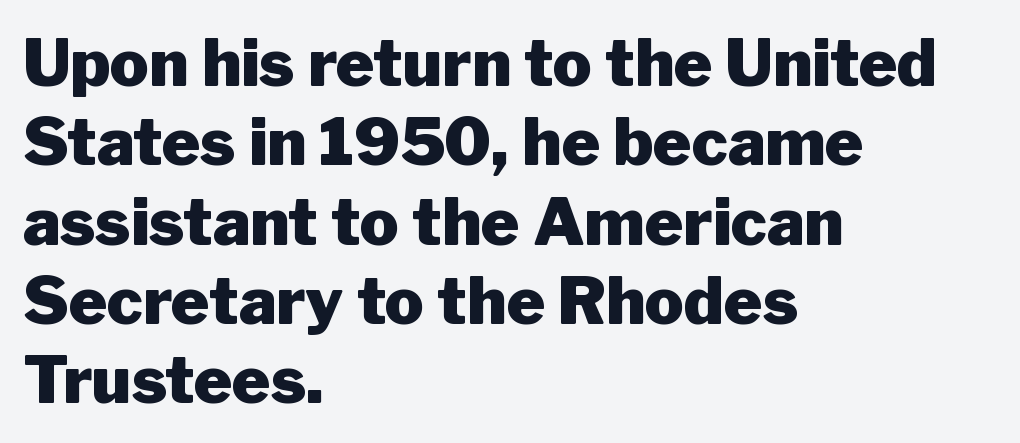
The image shows 65 px heavy sans-serif type, upright; set left-aligned, line spacing 1.22x, normal letter spacing, not underlined; low stroke contrast and a medium x-height.
